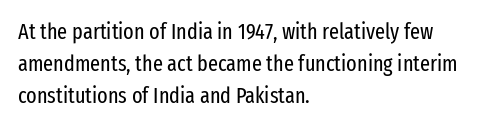
Q: Is the text bold? A: No.
Q: Is the text italic (slanted)? A: No, it is upright.
Q: Is the text underlined? A: No.
Q: How is the paragraph aligned? A: Left-aligned.
Q: Is the spacing between letters normal or unusually wide? A: Normal.
Q: Is the spacing between lines tight, normal or loose? A: Normal.
